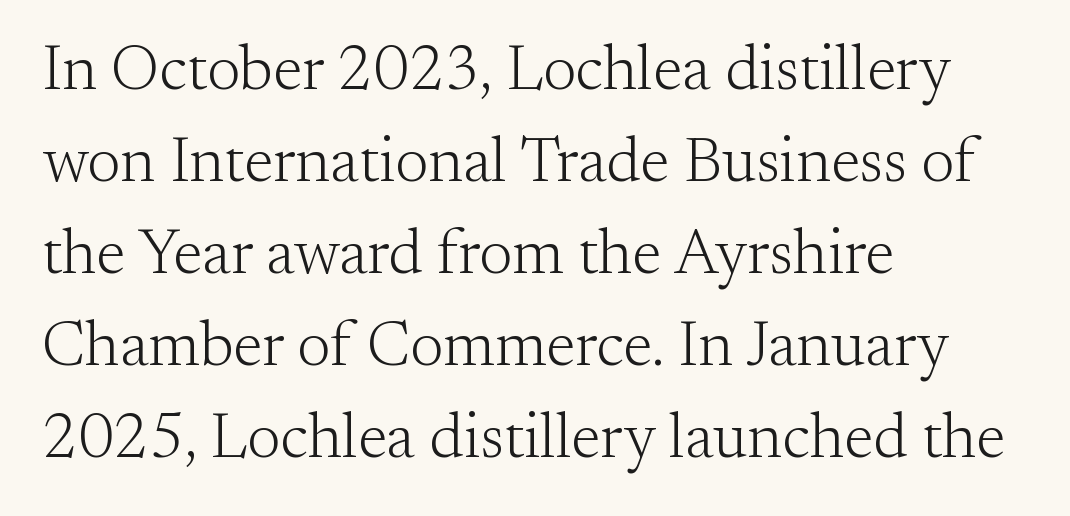
Q: Is the text bold? A: No.
Q: Is the text italic (slanted)? A: No, it is upright.
Q: Is the typeface a serif or a sans-serif typeface? A: Serif.
Q: Is the text underlined? A: No.
Q: How is the paragraph aligned? A: Left-aligned.
Q: Is the spacing between letters normal or unusually wide? A: Normal.
Q: Is the spacing between lines tight, normal or loose? A: Normal.
Q: Width (condensed, normal, or wide)? A: Normal.
Q: Stroke contrast? A: Medium.
Q: x-height? A: Small.
Q: Monospaced? A: No.
